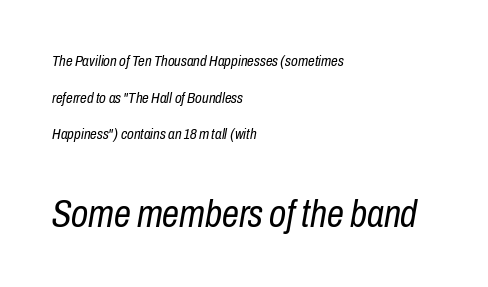
{"italic": "yes", "lean": "right", "slant_degrees": 10, "bold": "no", "weight": "regular", "width": "condensed", "stroke_contrast": "low", "x_height": "medium", "monospaced": "no", "underline": "no", "align": "left", "line_spacing": "loose", "line_spacing_ratio": 2.45, "letter_spacing": "normal", "letter_spacing_em": 0.0, "larger_block": "second", "size_ratio": 2.53, "glyph_px": 38}
